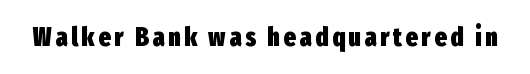
The image shows 26 px bold type, upright; set not underlined.
